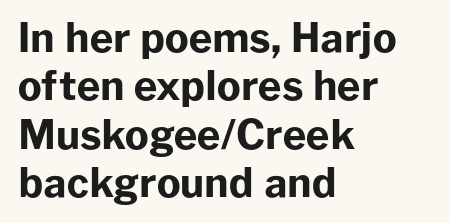
Reading down the block, your eye returns to a fixed left position each line. The letters carry no serifs — their stems end cleanly without finishing strokes. The passage shown is not underscored anywhere. Proportional: the letters do not fall into vertical columns. The typography opts for an upright posture over an oblique one.
